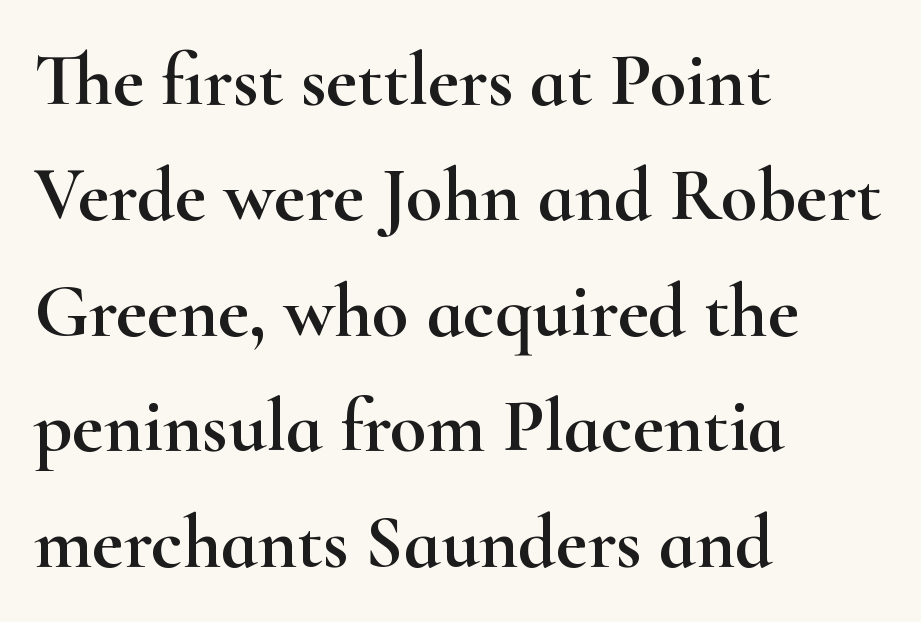
A roman cut, with each character standing at attention. The rows are spaced the way most documents space them. A typesetter would call this proportional, since set widths differ per character. Caption: standard tracking, unaltered. The glyphs are unaccompanied by any horizontal stroke below them.
